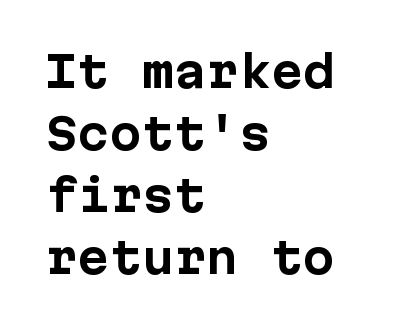
The image shows 43 px bold sans-serif type, upright, monospaced; set left-aligned, normal line spacing (1.44x), normal letter spacing, not underlined; low stroke contrast and a medium x-height.
